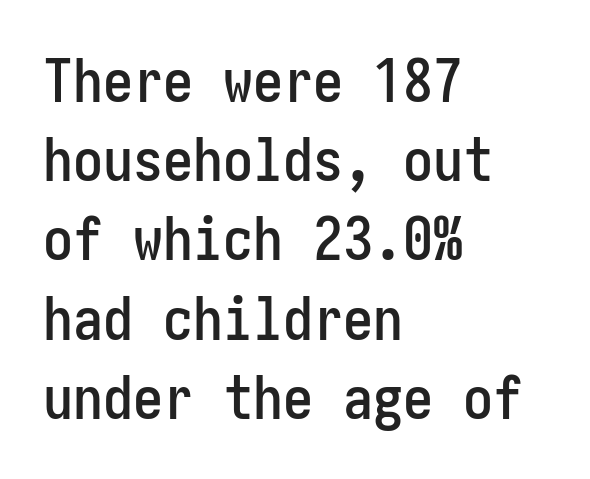
{"serif": "no", "italic": "no", "width": "condensed", "stroke_contrast": "low", "x_height": "medium", "underline": "no", "align": "left", "line_spacing": "normal", "line_spacing_ratio": 1.32, "letter_spacing": "normal", "letter_spacing_em": 0.0, "glyph_px": 60}
